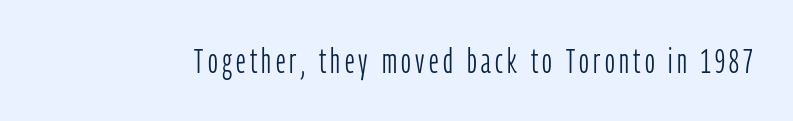
Q: Is the text bold? A: No.
Q: Is the text italic (slanted)? A: No, it is upright.
Q: Is the typeface a serif or a sans-serif typeface? A: Sans-serif.
Q: Is the text underlined? A: No.
Q: Width (condensed, normal, or wide)? A: Condensed.
Q: Stroke contrast? A: Low.
Q: x-height? A: Medium.
Q: Monospaced? A: No.
